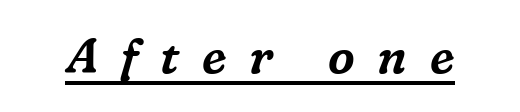
{"serif": "yes", "italic": "yes", "lean": "right", "slant_degrees": 16, "width": "normal", "stroke_contrast": "medium", "x_height": "medium", "monospaced": "no", "underline": "yes", "letter_spacing": "wide", "letter_spacing_em": 0.47, "glyph_px": 48}
